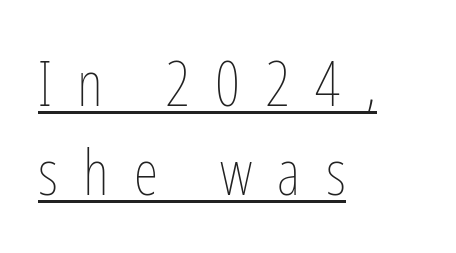
Each letter keeps its own natural width here, so spacing adapts to shape. Do the letters lean? They stand straight. Emphasis is given by a line drawn under the lettering. Does the copy run flush right? No — it runs flush left. Heft: none added — not bold.
